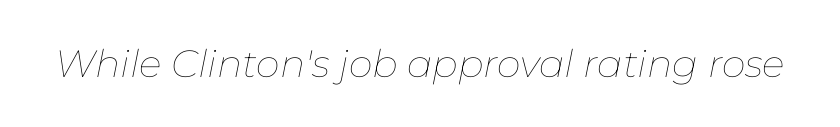
The image shows 38 px thin type, italic (leaning right); set normal letter spacing, not underlined; low stroke contrast and a medium x-height.
